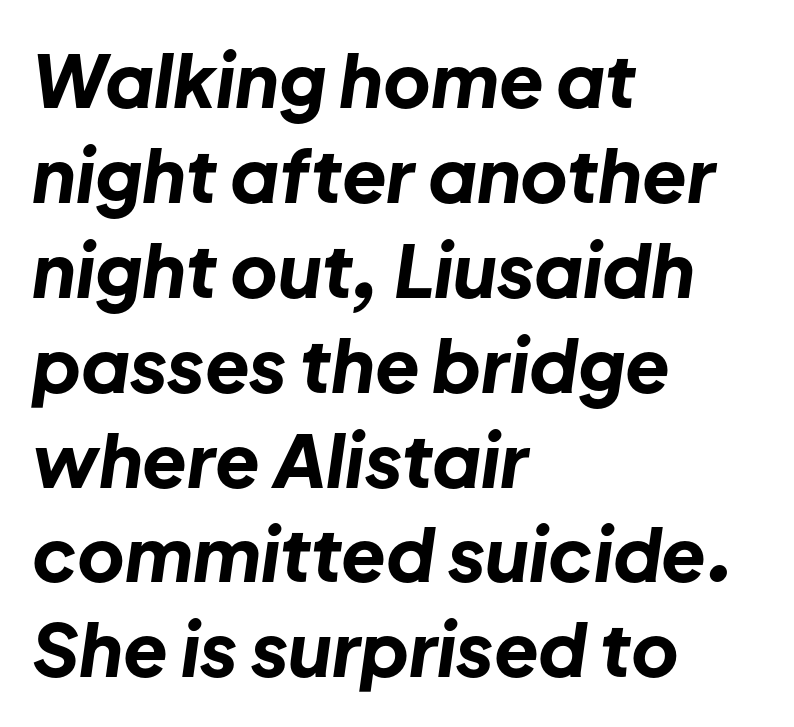
Q: Is the text bold? A: Yes.
Q: Is the text italic (slanted)? A: Yes, it leans right by about 8 degrees.
Q: Is the text underlined? A: No.
Q: How is the paragraph aligned? A: Left-aligned.
Q: Is the spacing between letters normal or unusually wide? A: Normal.
Q: Is the spacing between lines tight, normal or loose? A: Normal.
Q: Width (condensed, normal, or wide)? A: Normal.
Q: Stroke contrast? A: Low.
Q: x-height? A: Medium.
Q: Monospaced? A: No.
